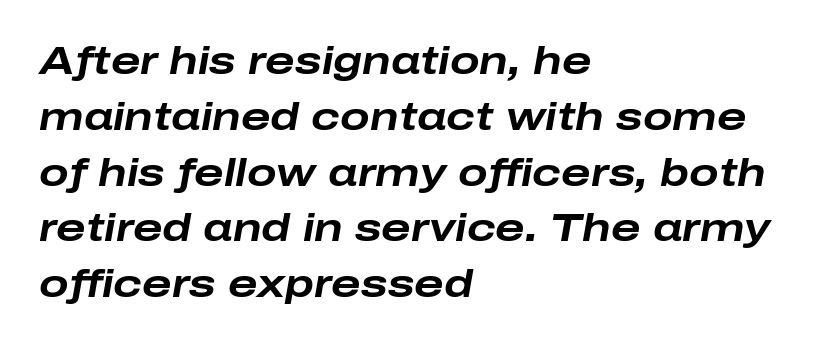
Q: Is the text bold? A: Yes.
Q: Is the text italic (slanted)? A: Yes, it leans right by about 10 degrees.
Q: Is the text underlined? A: No.
Q: How is the paragraph aligned? A: Left-aligned.
Q: Is the spacing between letters normal or unusually wide? A: Normal.
Q: Is the spacing between lines tight, normal or loose? A: Normal.
Q: Width (condensed, normal, or wide)? A: Wide.
Q: Stroke contrast? A: Low.
Q: x-height? A: Medium.
Q: Monospaced? A: No.
